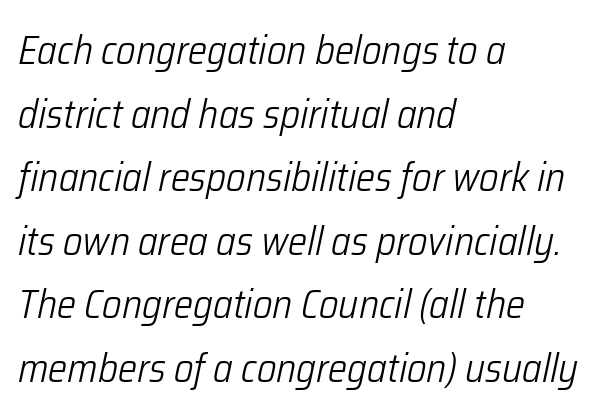
{"italic": "yes", "lean": "right", "slant_degrees": 12, "bold": "no", "weight": "light", "width": "condensed", "stroke_contrast": "low", "x_height": "medium", "monospaced": "no", "underline": "no", "align": "left", "line_spacing": "normal", "line_spacing_ratio": 1.59, "letter_spacing": "normal", "letter_spacing_em": 0.0, "glyph_px": 40}
